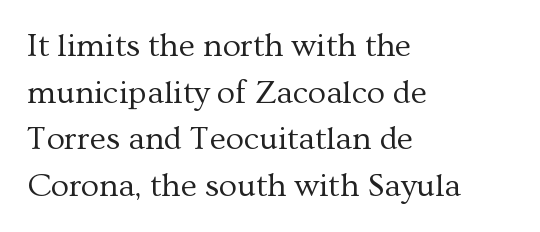
Teacher's note: observe the even left margin — that is flush-left alignment. This sample keeps an unexceptional amount of space between lines. Classification — serif. Character widths vary here, with narrow letters taking less room than wide ones.
